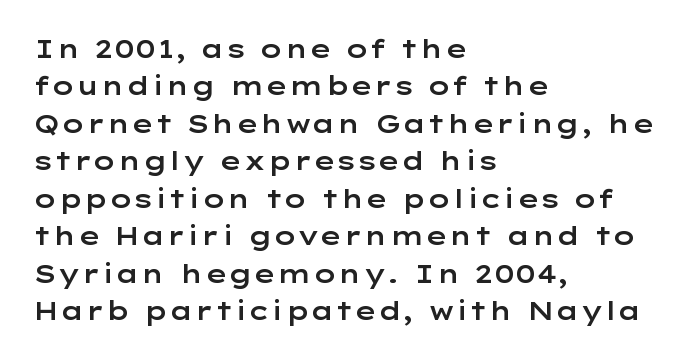
The rendering anchors every line to the left-hand side. The vertical gap from one line to the next is medium. The letterforms sit shoulder to shoulder at normal distance. Lines of text with bare space underneath. This is roman type, the default non-slanted kind.
